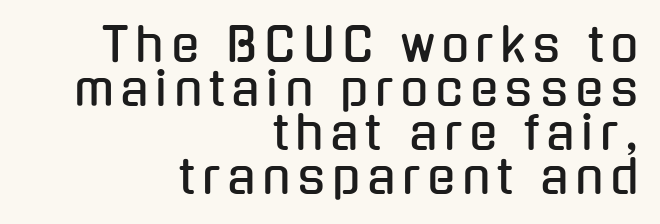
These lines are rendered in a variable-pitch font. To sum up the face: it is a sans, with no serifs. Cramped leading. If you drew a ruler down the right edge, every line would touch it.
